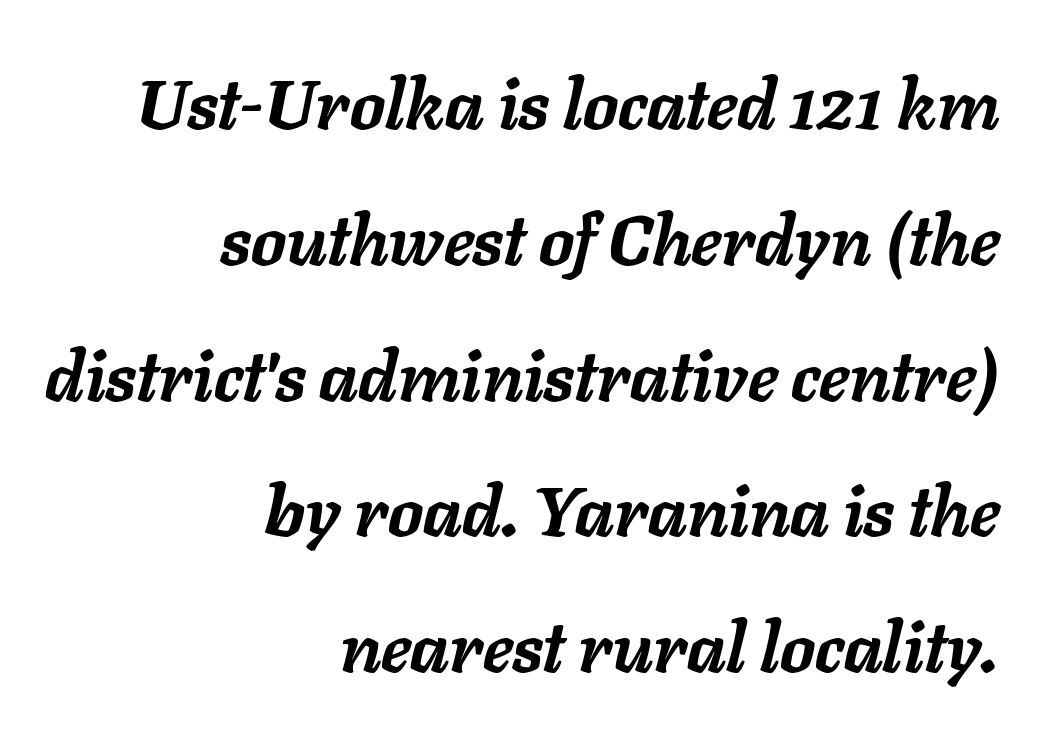
{"italic": "yes", "lean": "right", "slant_degrees": 11, "bold": "yes", "weight": "semibold", "width": "normal", "stroke_contrast": "low", "x_height": "medium", "monospaced": "no", "underline": "no", "align": "right", "line_spacing": "loose", "line_spacing_ratio": 1.94, "letter_spacing": "normal", "letter_spacing_em": 0.0, "glyph_px": 70}
